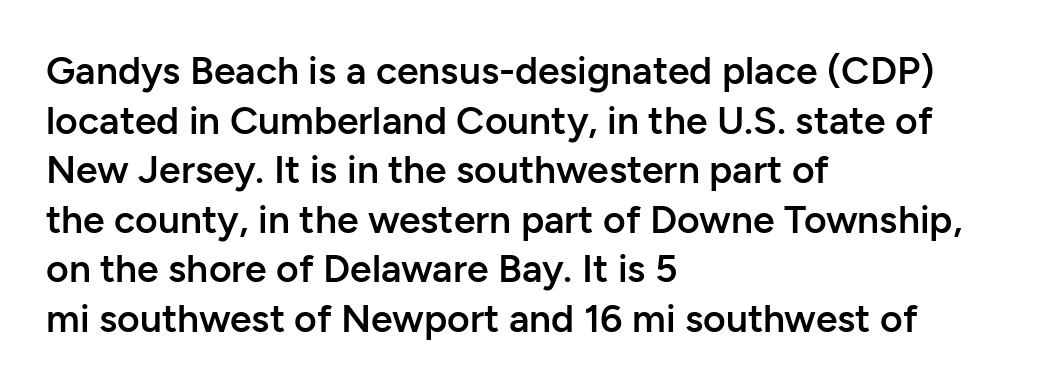
The image shows 39 px semibold sans-serif type, upright; set left-aligned, normal line spacing (1.27x), normal letter spacing, not underlined; low stroke contrast and a medium x-height.
